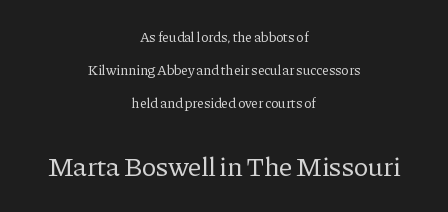
The image shows 27 px text type, upright; set centered, loose line spacing (2.35x), normal letter spacing, not underlined; the second (bottom) block is 1.93x larger.
